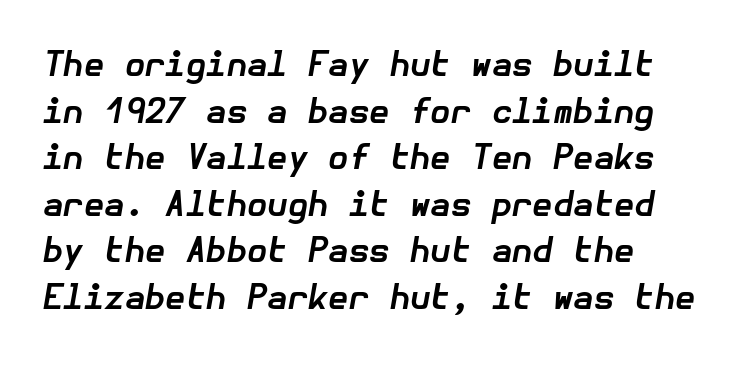
The image shows 33 px bold type, italic (leaning right); set normal line spacing (1.41x), normal letter spacing, not underlined; low stroke contrast and a medium x-height.
